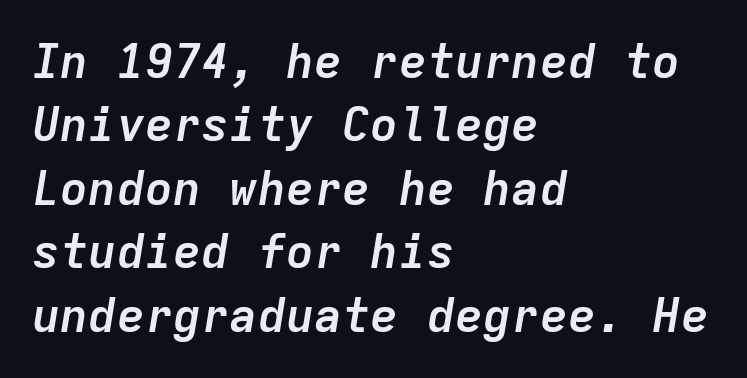
Successive baselines arrive at the customary interval. Looking at the ascenders, they clearly lean. Glance below the letters and you will spot only blank space. The typesetting leans heavy: a genuine bold. If you drew a ruler down the left edge, every line would touch it. Every character here occupies the same horizontal width, giving the sample a typewriter-like rhythm.
